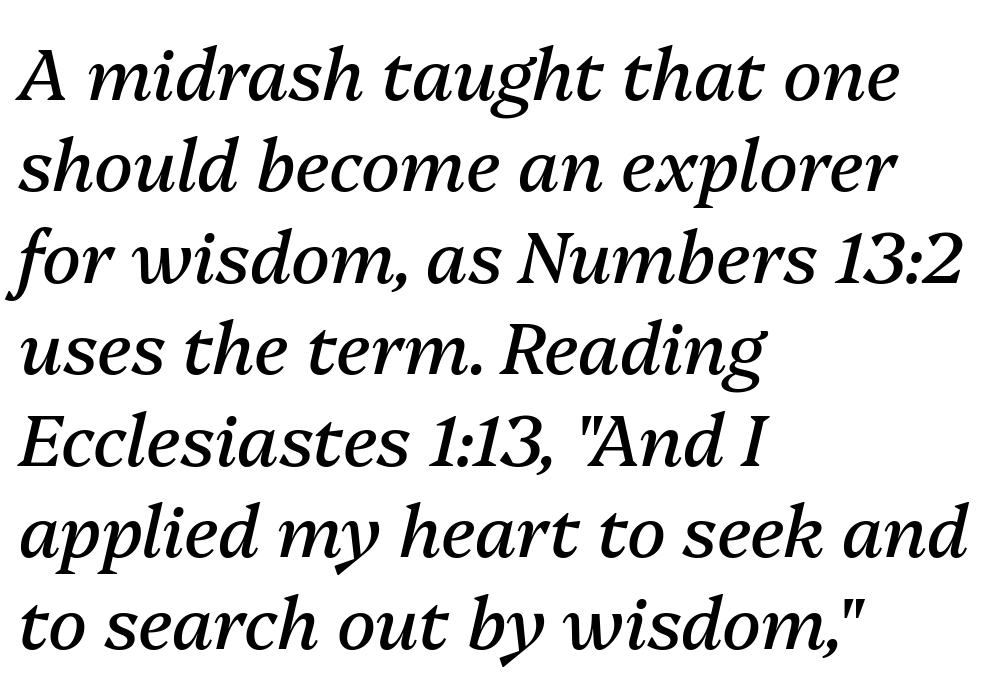
The image shows 72 px regular-weight type, italic (leaning right); set left-aligned, normal line spacing (1.27x), normal letter spacing, not underlined; medium stroke contrast and a medium x-height.
